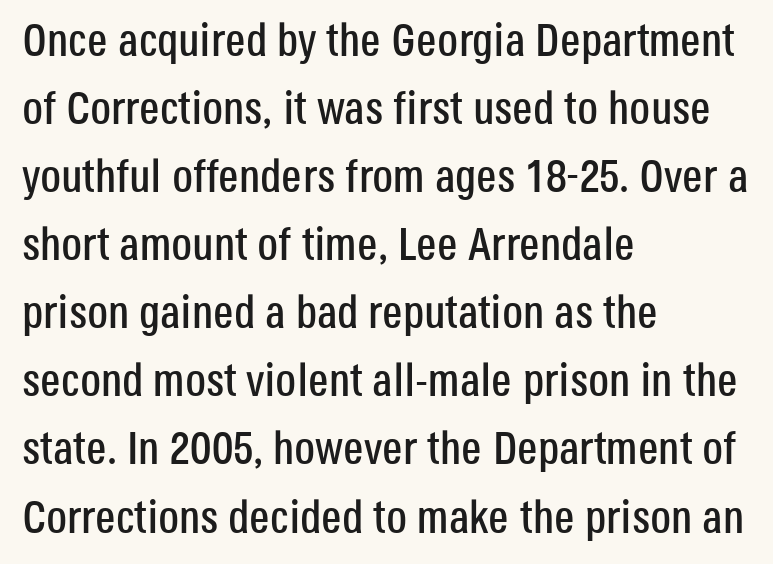
Q: Is the text italic (slanted)? A: No, it is upright.
Q: Is the typeface a serif or a sans-serif typeface? A: Sans-serif.
Q: Is the text underlined? A: No.
Q: How is the paragraph aligned? A: Left-aligned.
Q: Is the spacing between letters normal or unusually wide? A: Normal.
Q: Is the spacing between lines tight, normal or loose? A: Normal.
Q: Width (condensed, normal, or wide)? A: Condensed.
Q: Stroke contrast? A: Low.
Q: x-height? A: Large.
Q: Monospaced? A: No.
